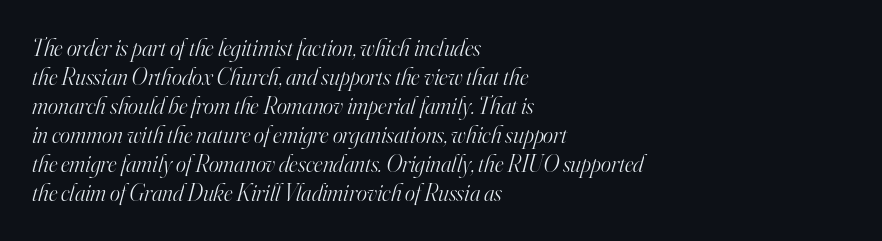
The passage shown is not bold in any degree. The rendering applies a slant to the glyphs. The paragraph has a hard left edge and a soft right edge. Nobody touched the tracking dial on this one. Bare-footed words on every line.
